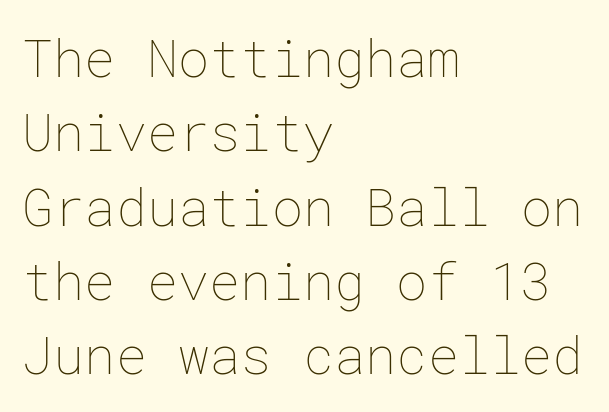
Q: Is the text bold? A: No.
Q: Is the text italic (slanted)? A: No, it is upright.
Q: Is the text underlined? A: No.
Q: How is the paragraph aligned? A: Left-aligned.
Q: Is the spacing between letters normal or unusually wide? A: Normal.
Q: Is the spacing between lines tight, normal or loose? A: Normal.
Q: Width (condensed, normal, or wide)? A: Normal.
Q: Stroke contrast? A: Low.
Q: x-height? A: Medium.
